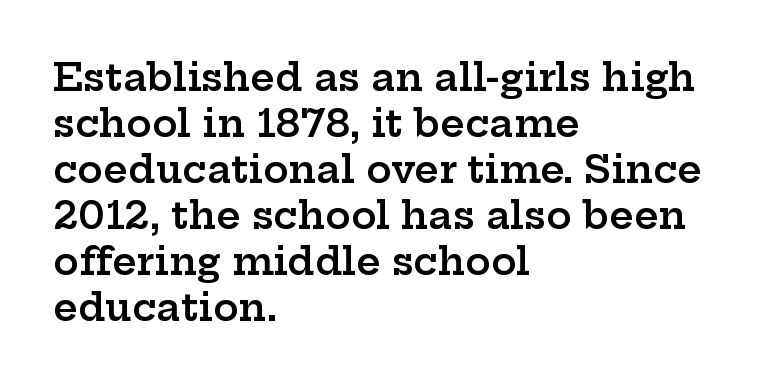
Q: Is the text bold? A: Semi-bold.
Q: Is the text italic (slanted)? A: No, it is upright.
Q: Is the typeface a serif or a sans-serif typeface? A: Serif.
Q: Is the text underlined? A: No.
Q: How is the paragraph aligned? A: Left-aligned.
Q: Is the spacing between letters normal or unusually wide? A: Normal.
Q: Width (condensed, normal, or wide)? A: Wide.
Q: Stroke contrast? A: Low.
Q: x-height? A: Medium.
Q: Monospaced? A: No.
